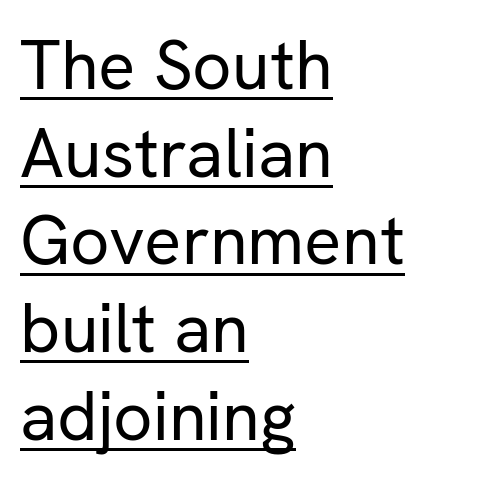
The image shows 69 px regular-weight sans-serif type, upright; set left-aligned, normal line spacing (1.27x), normal letter spacing, underlined; low stroke contrast and a medium x-height.
